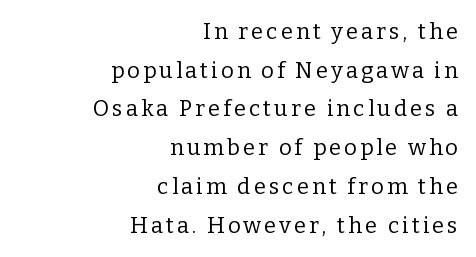
The rag falls on the left side of this text block. The space directly below the letters is spotless. It's the straight-up-and-down kind of type. Counters stay open thanks to moderate or lighter strokes.
